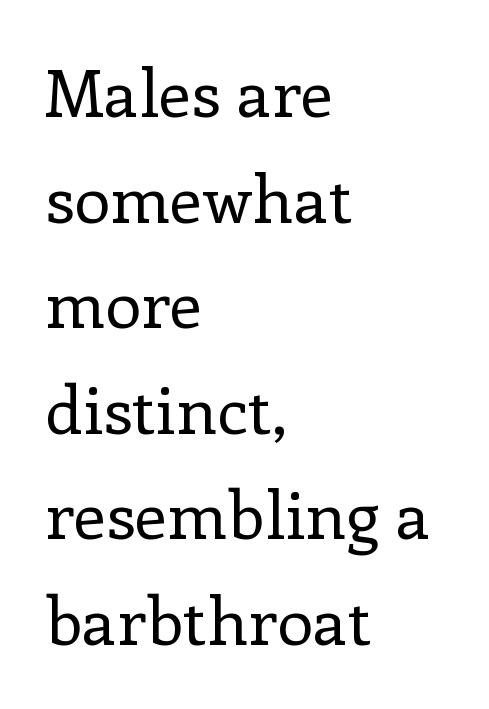
{"serif": "yes", "italic": "no", "bold": "no", "weight": "regular", "width": "normal", "stroke_contrast": "low", "x_height": "medium", "monospaced": "no", "underline": "no", "align": "left", "line_spacing": "normal", "line_spacing_ratio": 1.6, "letter_spacing": "normal", "letter_spacing_em": 0.0, "glyph_px": 66}
